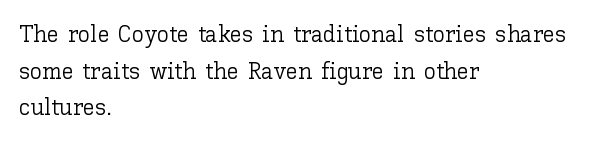
Standard letterfit; no display-style spreading of the glyphs. No chunkiness to these letters — they're not bold. This is roman type, the default non-slanted kind. Does the copy run flush right? No — it runs flush left.
